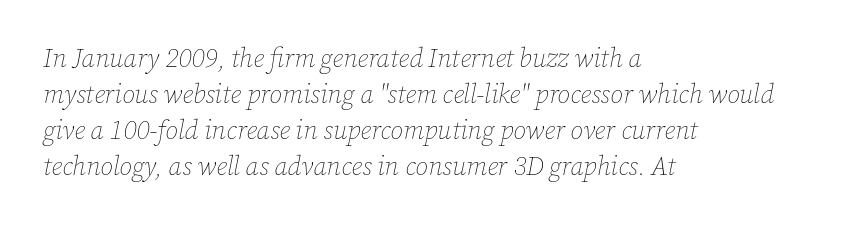
The image shows 26 px text type, italic (leaning right); set left-aligned, normal line spacing (1.38x), normal letter spacing, not underlined.
